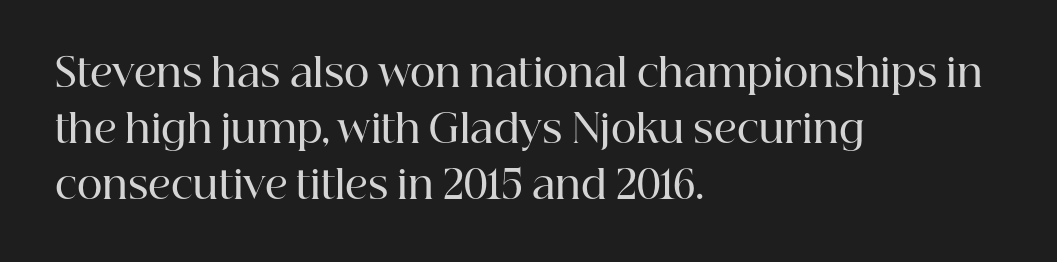
These lines keep a tight, regular rhythm from letter to letter. Any mark beneath the type? The region is blank. Style check: upright. Leading matches the norm, producing a regular column.
